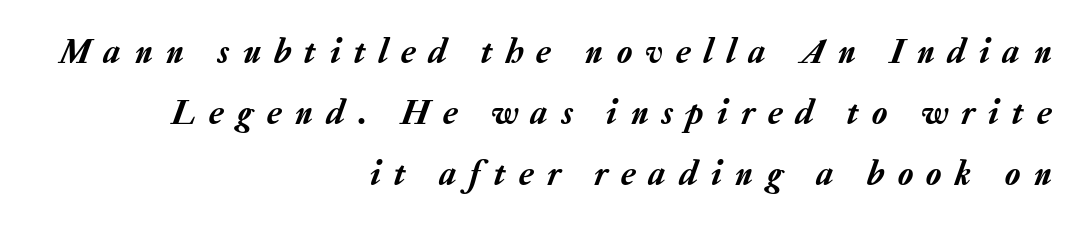
The image shows 35 px text type, italic (leaning right); set right-aligned, line spacing 1.74x, unusually wide letter spacing (+0.39 em), not underlined; low stroke contrast and a medium x-height.
